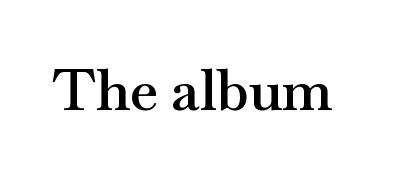
The image shows 57 px semibold, wide serif type, upright; set normal letter spacing, not underlined; medium stroke contrast and a small x-height.
